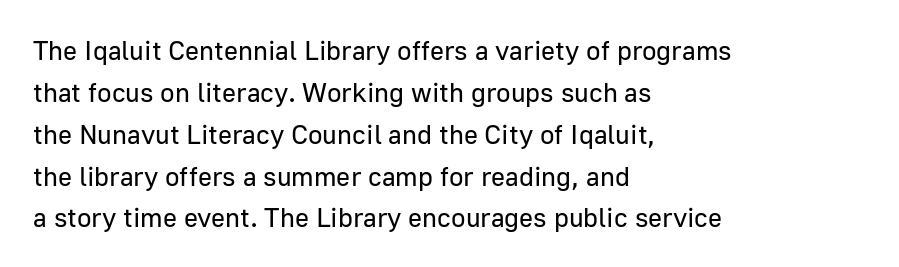
{"italic": "no", "bold": "no", "underline": "no", "align": "left", "line_spacing": "normal", "line_spacing_ratio": 1.55, "letter_spacing": "normal", "letter_spacing_em": 0.0, "glyph_px": 27}
